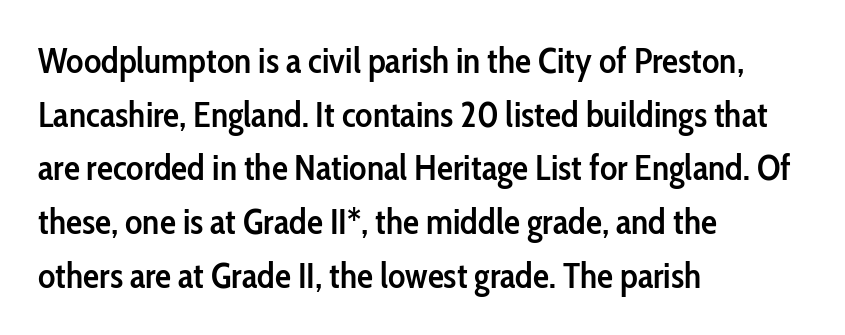
The image shows 36 px semibold, condensed sans-serif type, upright; set left-aligned, normal line spacing (1.49x), normal letter spacing, not underlined; low stroke contrast and a medium x-height.
